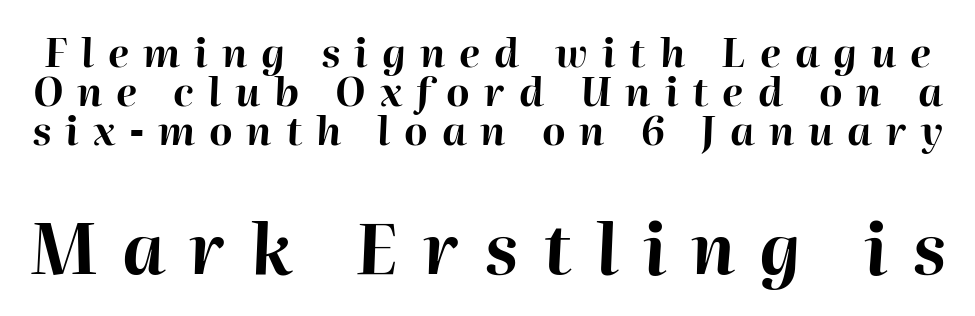
{"italic": "yes", "lean": "right", "slant_degrees": 2, "bold": "yes", "weight": "bold", "width": "normal", "stroke_contrast": "high", "x_height": "medium", "monospaced": "no", "underline": "no", "line_spacing": "tight", "line_spacing_ratio": 0.97, "letter_spacing": "wide", "letter_spacing_em": 0.35, "larger_block": "second", "size_ratio": 1.75, "glyph_px": 70}
